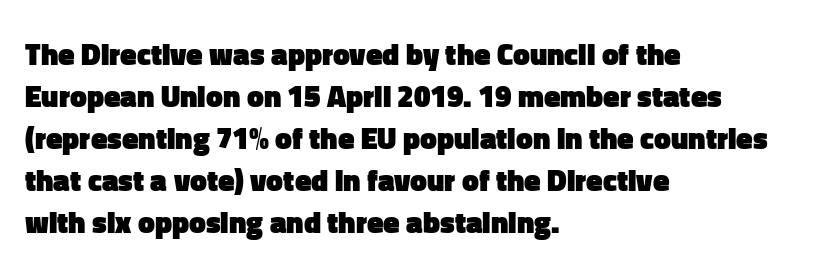
{"serif": "no", "italic": "no", "bold": "yes", "weight": "heavy", "width": "normal", "stroke_contrast": "low", "x_height": "medium", "monospaced": "no", "underline": "no", "align": "left", "line_spacing": "normal", "line_spacing_ratio": 1.4, "letter_spacing": "normal", "letter_spacing_em": 0.0, "glyph_px": 30}
